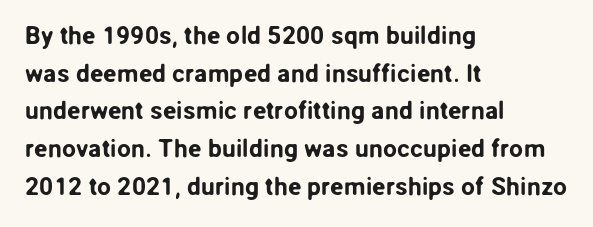
{"italic": "no", "underline": "no", "align": "left", "line_spacing": "normal", "line_spacing_ratio": 1.51, "letter_spacing": "normal", "letter_spacing_em": 0.0, "glyph_px": 25}
